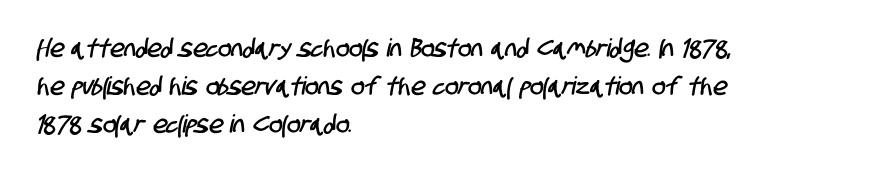
Q: Is the text underlined? A: No.
Q: How is the paragraph aligned? A: Left-aligned.
Q: Is the spacing between letters normal or unusually wide? A: Normal.
Q: Is the spacing between lines tight, normal or loose? A: Normal.
